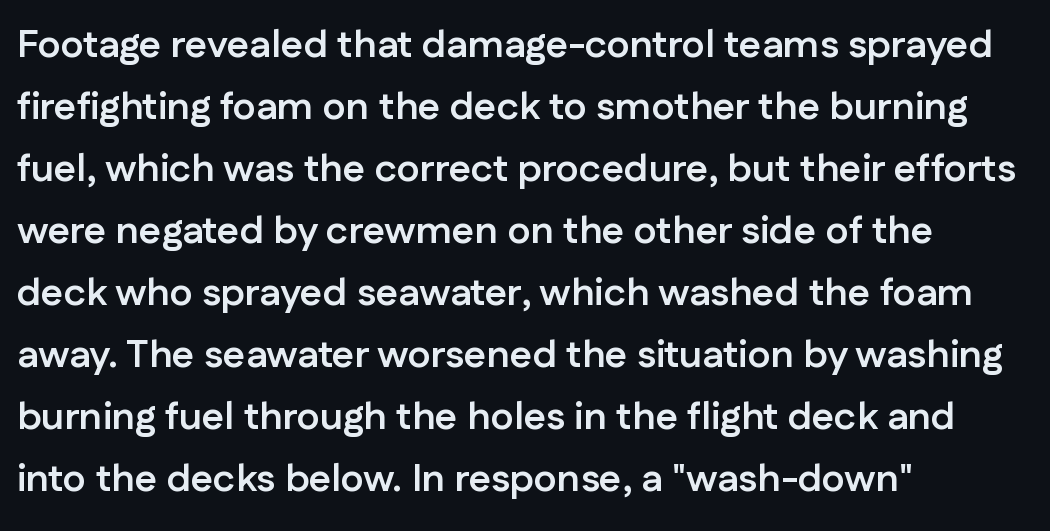
Only glyphs here, with clear space below each row. Compared with typical paragraphs, the rows here are spaced about the same. Style check: upright. There is no visible air inserted between adjacent glyphs. If you drew a ruler down the left edge, every line would touch it.
